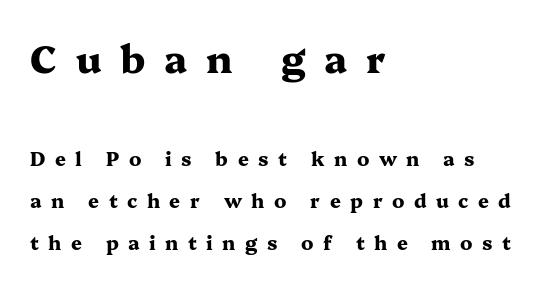
Q: Is the text bold? A: Yes.
Q: Is the text italic (slanted)? A: No, it is upright.
Q: Is the typeface a serif or a sans-serif typeface? A: Serif.
Q: Is the text underlined? A: No.
Q: How is the paragraph aligned? A: Left-aligned.
Q: Is the spacing between letters normal or unusually wide? A: Unusually wide.
Q: Is the spacing between lines tight, normal or loose? A: Loose.
Q: Which block of text is set in a larger size, the first (top) or the second (bottom)? A: The first (top) one.
Q: Width (condensed, normal, or wide)? A: Wide.
Q: Stroke contrast? A: Medium.
Q: x-height? A: Medium.
Q: Monospaced? A: No.
